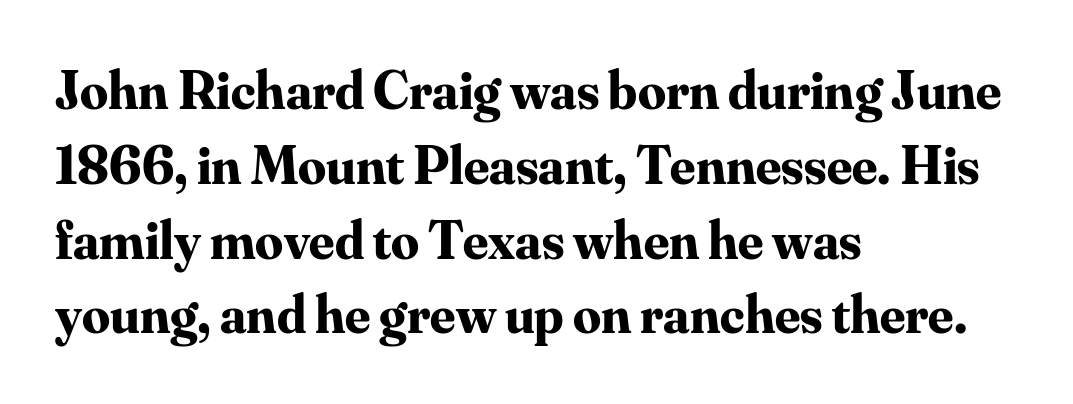
{"serif": "yes", "italic": "no", "bold": "yes", "weight": "bold", "width": "normal", "stroke_contrast": "medium", "x_height": "small", "monospaced": "no", "underline": "no", "align": "left", "line_spacing": "normal", "line_spacing_ratio": 1.36, "letter_spacing": "normal", "letter_spacing_em": 0.0, "glyph_px": 55}
